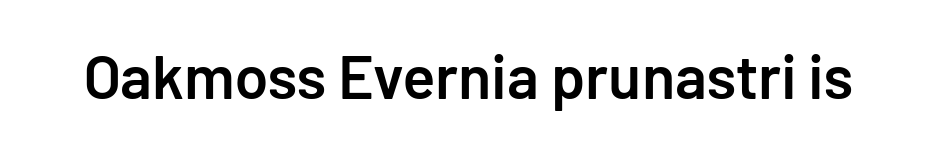
Clear beneath every line of the passage. In terms of letterspacing, this is plain default setting. You could not count columns in this text — the font is proportionally spaced. Tall strokes in this sample are plumb rather than angled.
